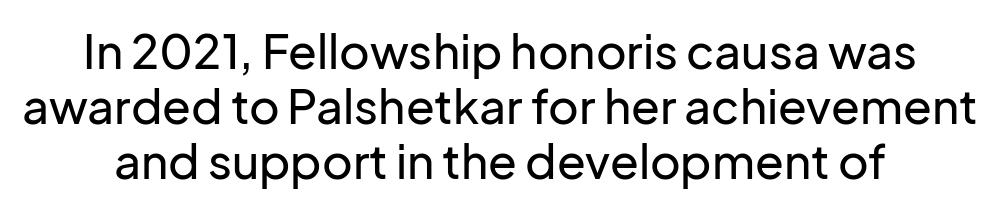
{"serif": "no", "italic": "no", "width": "normal", "stroke_contrast": "low", "x_height": "medium", "monospaced": "no", "underline": "no", "line_spacing_ratio": 1.17, "letter_spacing": "normal", "letter_spacing_em": 0.0, "glyph_px": 47}
